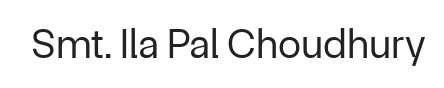
Note: no serifs on the glyphs. The zone under the glyphs is completely vacant. These lines are rendered in a variable-pitch font. The letters stand straight up with perfectly vertical stems.
